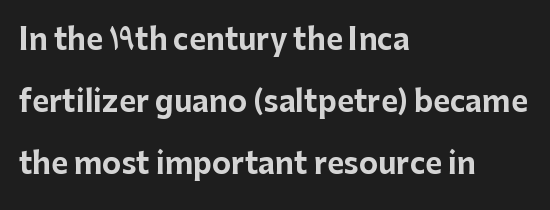
Q: Is the text bold? A: Yes.
Q: Is the text italic (slanted)? A: No, it is upright.
Q: Is the typeface a serif or a sans-serif typeface? A: Sans-serif.
Q: Is the text underlined? A: No.
Q: How is the paragraph aligned? A: Left-aligned.
Q: Is the spacing between letters normal or unusually wide? A: Normal.
Q: Is the spacing between lines tight, normal or loose? A: Loose.
Q: Width (condensed, normal, or wide)? A: Normal.
Q: Stroke contrast? A: Low.
Q: x-height? A: Medium.
Q: Monospaced? A: No.
